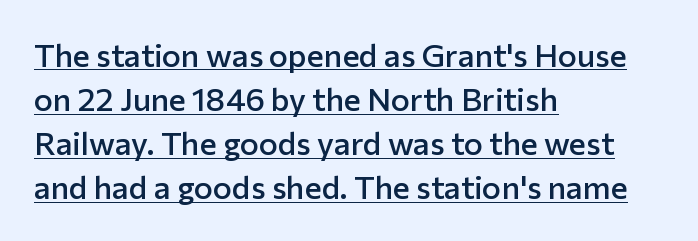
Moderately thickened strokes mark this as semibold type. The characters display no serif detailing; their extremities are plain. The letters advance in unequal steps, a hallmark of proportional type. What decoration does the sample have? An underline. The rag falls on the right side of this text block.
